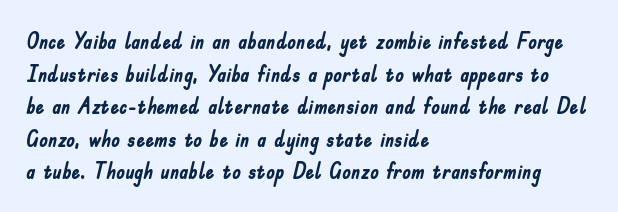
{"bold": "yes", "underline": "no", "align": "left", "line_spacing": "normal", "line_spacing_ratio": 1.48, "letter_spacing": "normal", "letter_spacing_em": 0.0, "glyph_px": 22}
